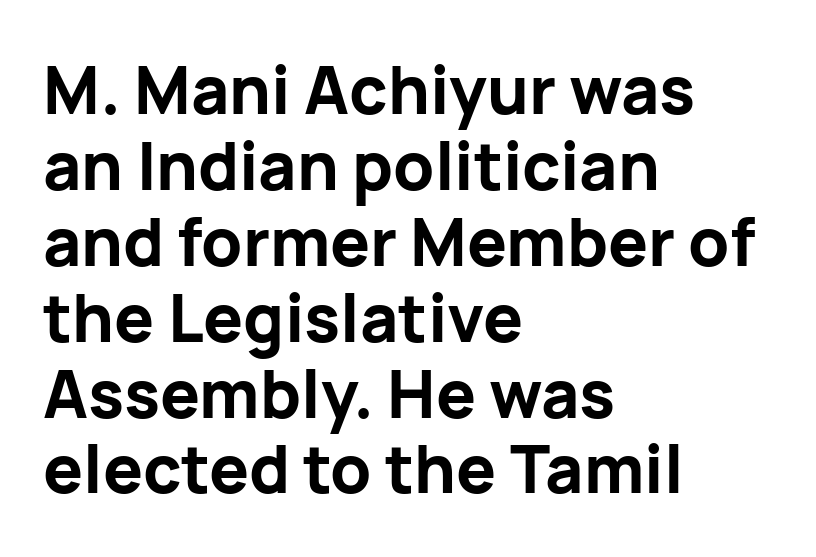
Q: Is the text bold? A: Yes.
Q: Is the text italic (slanted)? A: No, it is upright.
Q: Is the typeface a serif or a sans-serif typeface? A: Sans-serif.
Q: Is the text underlined? A: No.
Q: How is the paragraph aligned? A: Left-aligned.
Q: Is the spacing between letters normal or unusually wide? A: Normal.
Q: Is the spacing between lines tight, normal or loose? A: Tight.
Q: Width (condensed, normal, or wide)? A: Normal.
Q: Stroke contrast? A: Low.
Q: x-height? A: Medium.
Q: Monospaced? A: No.
